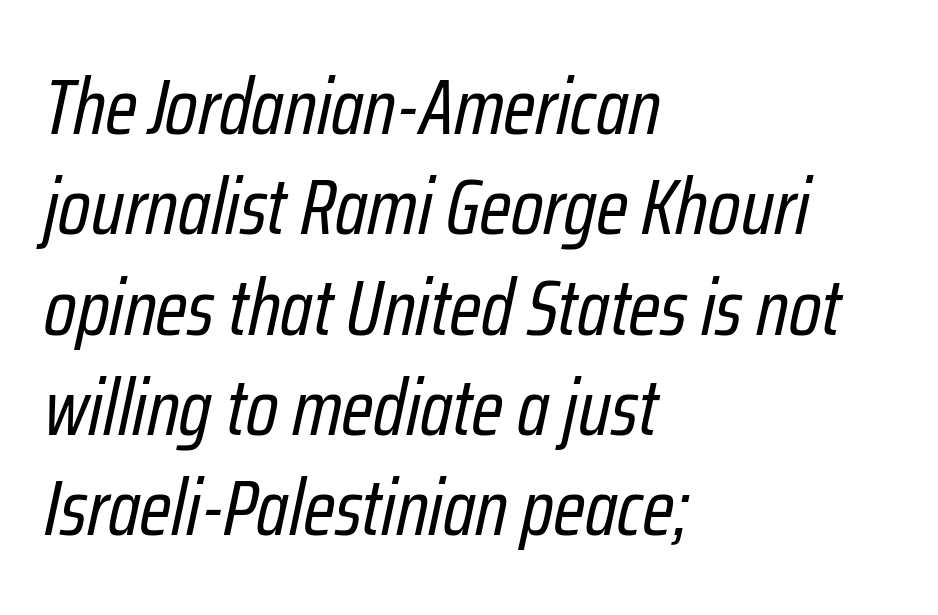
Q: Is the text bold? A: No.
Q: Is the text italic (slanted)? A: Yes, it leans right by about 12 degrees.
Q: Is the text underlined? A: No.
Q: How is the paragraph aligned? A: Left-aligned.
Q: Is the spacing between letters normal or unusually wide? A: Normal.
Q: Is the spacing between lines tight, normal or loose? A: Normal.
Q: Width (condensed, normal, or wide)? A: Condensed.
Q: Stroke contrast? A: Low.
Q: x-height? A: Medium.
Q: Monospaced? A: No.
